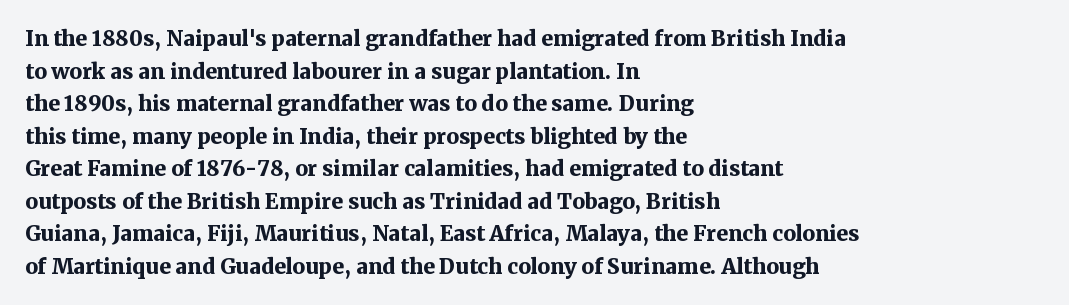
Q: Is the text bold? A: Yes.
Q: Is the text italic (slanted)? A: No, it is upright.
Q: Is the text underlined? A: No.
Q: How is the paragraph aligned? A: Left-aligned.
Q: Is the spacing between letters normal or unusually wide? A: Normal.
Q: Is the spacing between lines tight, normal or loose? A: Normal.
